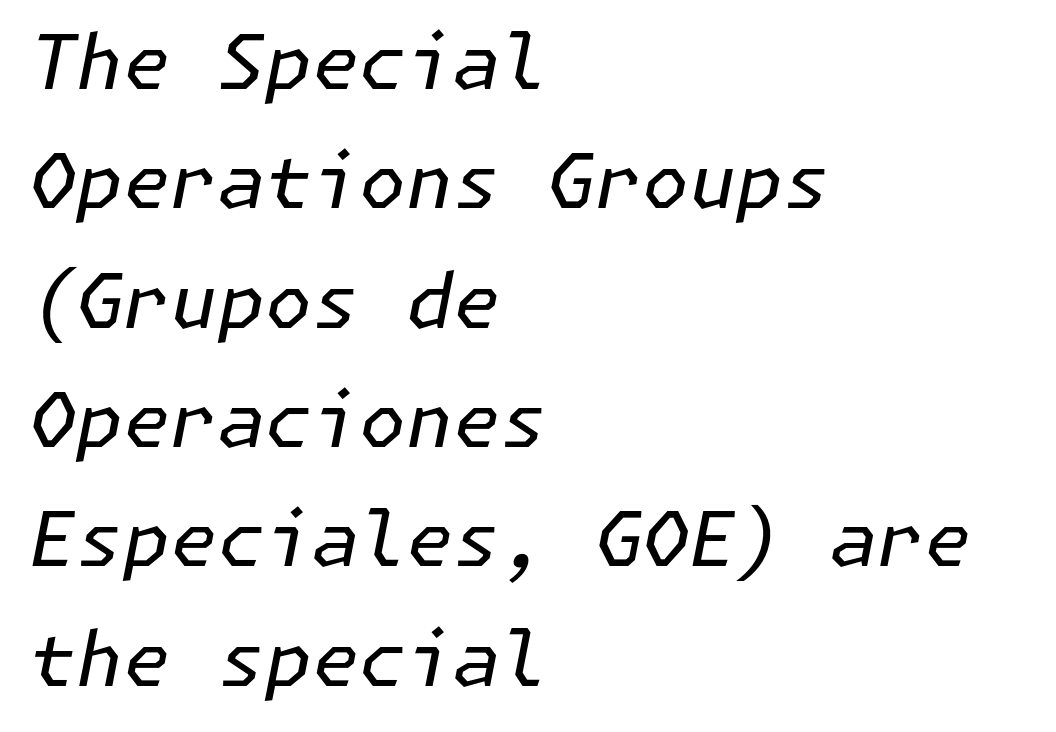
Q: Is the text bold? A: No.
Q: Is the text italic (slanted)? A: Yes, it leans right by about 11 degrees.
Q: Is the text underlined? A: No.
Q: How is the paragraph aligned? A: Left-aligned.
Q: Is the spacing between letters normal or unusually wide? A: Normal.
Q: Is the spacing between lines tight, normal or loose? A: Normal.
Q: Width (condensed, normal, or wide)? A: Normal.
Q: Stroke contrast? A: Low.
Q: x-height? A: Medium.
